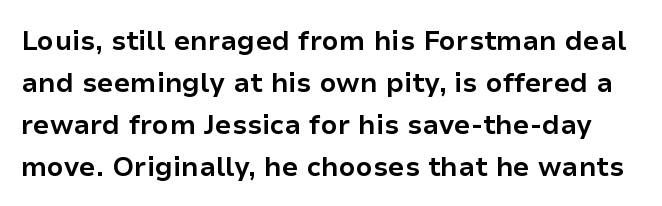
A normal amount of white space separates one row of letters from the next. The space beneath each line is pristine and unruled. Posture: vertical. Look at the tracking — it's just the regular setting, nothing added. The sample has been set heavy, in full bold.
